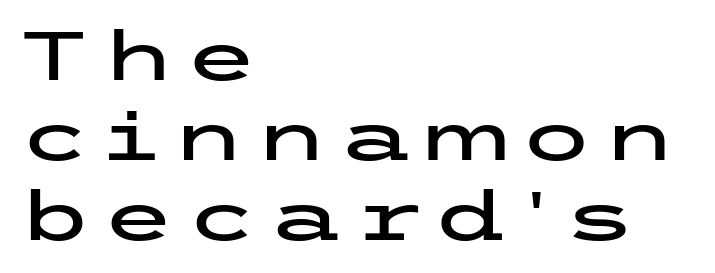
The image shows 68 px wide sans-serif type, upright; set left-aligned, line spacing 1.18x, not underlined; low stroke contrast and a medium x-height.
